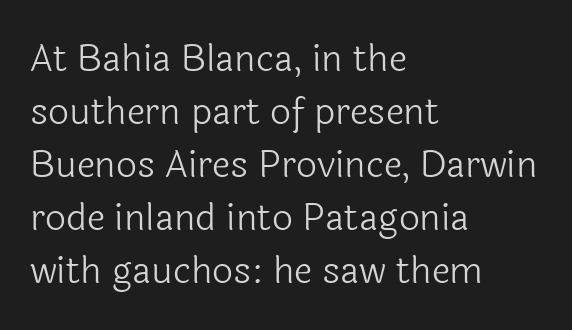
{"serif": "no", "italic": "no", "bold": "no", "weight": "light", "width": "normal", "x_height": "medium", "monospaced": "no", "underline": "no", "align": "left", "line_spacing": "normal", "line_spacing_ratio": 1.43, "letter_spacing": "normal", "letter_spacing_em": 0.0, "glyph_px": 37}
